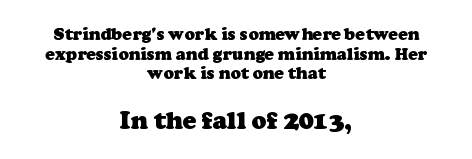
Typesetter's note — lower block bumped up in size, upper block left smaller. The baseline area is clear. Short note: letters normally spaced. Reading down the block, each line starts at a different indent, mirrored at its end.
